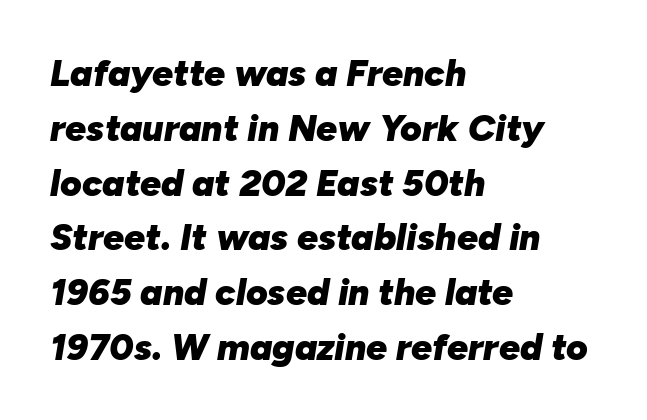
{"italic": "yes", "lean": "right", "slant_degrees": 10, "bold": "yes", "weight": "heavy", "width": "normal", "stroke_contrast": "low", "x_height": "medium", "monospaced": "no", "underline": "no", "align": "left", "line_spacing": "normal", "line_spacing_ratio": 1.48, "letter_spacing": "normal", "letter_spacing_em": 0.0, "glyph_px": 37}
